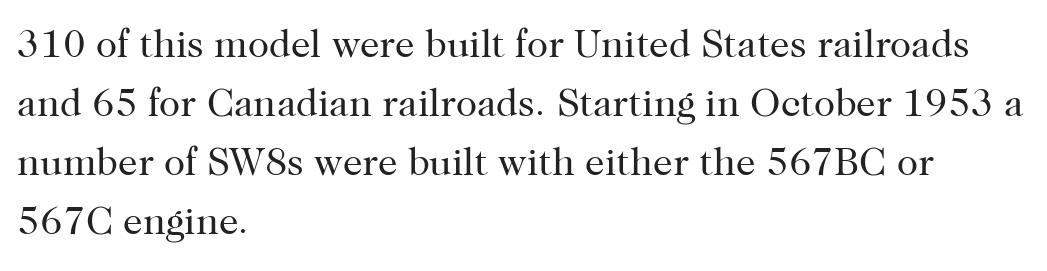
The image shows 39 px regular-weight serif type, upright; set left-aligned, normal line spacing (1.51x), normal letter spacing, not underlined; high stroke contrast and a medium x-height.
